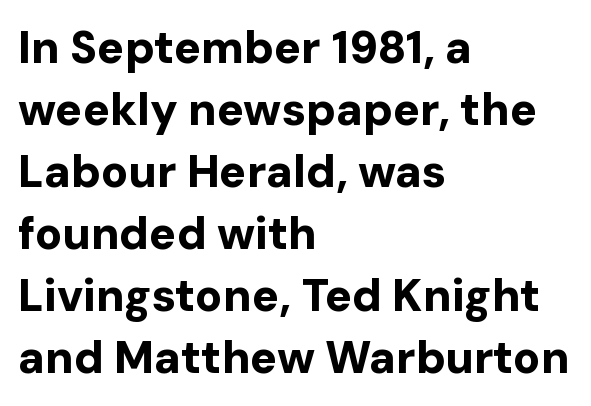
Q: Is the text bold? A: Yes.
Q: Is the text italic (slanted)? A: No, it is upright.
Q: Is the typeface a serif or a sans-serif typeface? A: Sans-serif.
Q: Is the text underlined? A: No.
Q: How is the paragraph aligned? A: Left-aligned.
Q: Is the spacing between letters normal or unusually wide? A: Normal.
Q: Is the spacing between lines tight, normal or loose? A: Normal.
Q: Width (condensed, normal, or wide)? A: Normal.
Q: Stroke contrast? A: Low.
Q: x-height? A: Medium.
Q: Monospaced? A: No.
